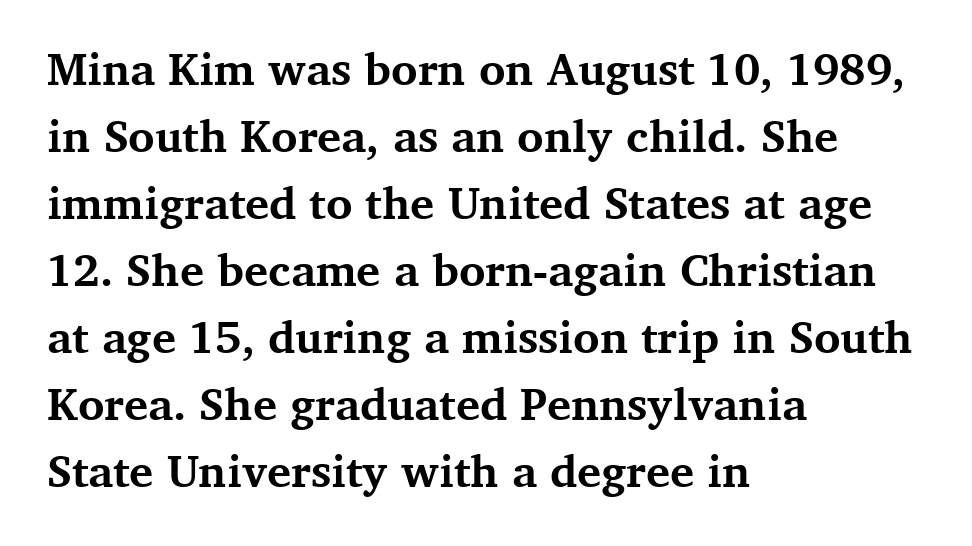
{"serif": "yes", "italic": "no", "bold": "yes", "weight": "bold", "width": "normal", "stroke_contrast": "medium", "x_height": "medium", "monospaced": "no", "underline": "no", "align": "left", "line_spacing": "normal", "line_spacing_ratio": 1.49, "letter_spacing": "normal", "letter_spacing_em": 0.0, "glyph_px": 45}
